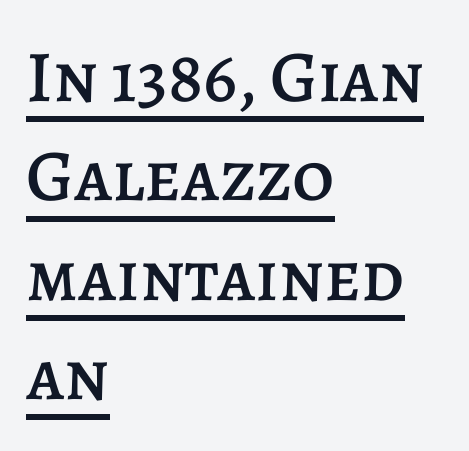
The image shows 73 px text type, upright; set left-aligned, normal line spacing (1.36x), normal letter spacing, underlined; low stroke contrast and a large x-height.
